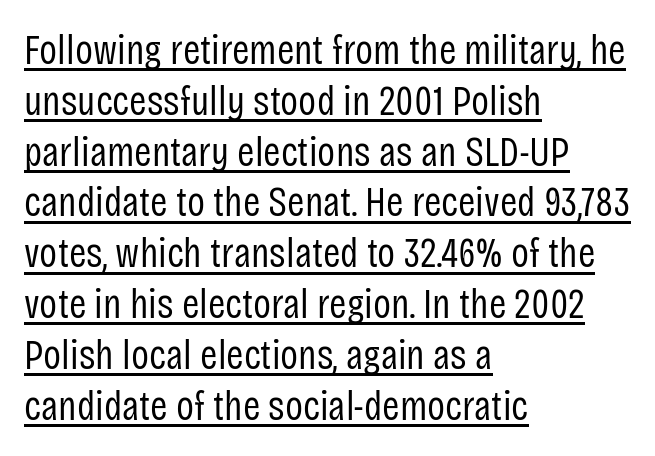
Q: Is the text bold? A: No.
Q: Is the text italic (slanted)? A: No, it is upright.
Q: Is the typeface a serif or a sans-serif typeface? A: Sans-serif.
Q: Is the text underlined? A: Yes.
Q: How is the paragraph aligned? A: Left-aligned.
Q: Is the spacing between letters normal or unusually wide? A: Normal.
Q: Width (condensed, normal, or wide)? A: Condensed.
Q: Stroke contrast? A: Low.
Q: x-height? A: Large.
Q: Monospaced? A: No.
